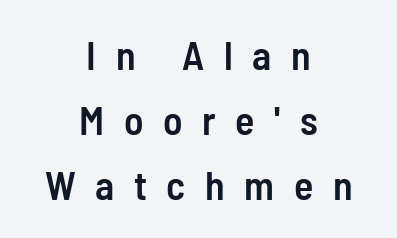
{"serif": "no", "italic": "no", "bold": "semi", "weight": "semibold", "width": "condensed", "stroke_contrast": "low", "x_height": "medium", "monospaced": "no", "underline": "no", "align": "center", "line_spacing": "normal", "line_spacing_ratio": 1.62, "letter_spacing": "wide", "letter_spacing_em": 0.49, "glyph_px": 40}
